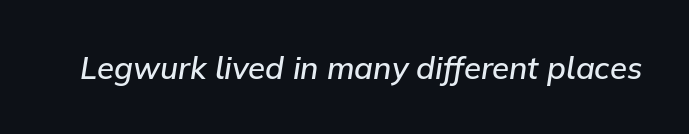
{"italic": "yes", "lean": "right", "slant_degrees": 9, "bold": "semi", "weight": "semibold", "width": "normal", "stroke_contrast": "low", "x_height": "medium", "monospaced": "no", "underline": "no", "letter_spacing": "normal", "letter_spacing_em": 0.0, "glyph_px": 31}
